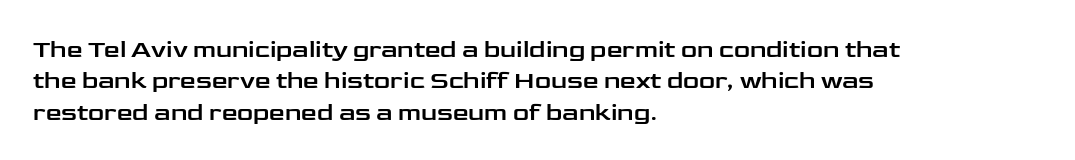
The space directly below the letters is spotless. Whoever set this chose a conventional vertical rhythm. The typesetter chose a ragged-right arrangement here. Posture: straight, roman, zero tilt. Standard letterfit; no display-style spreading of the glyphs.
